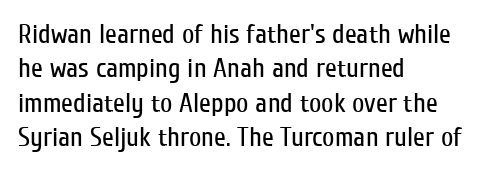
Q: Is the text bold? A: No.
Q: Is the text italic (slanted)? A: No, it is upright.
Q: Is the text underlined? A: No.
Q: How is the paragraph aligned? A: Left-aligned.
Q: Is the spacing between letters normal or unusually wide? A: Normal.
Q: Is the spacing between lines tight, normal or loose? A: Normal.
